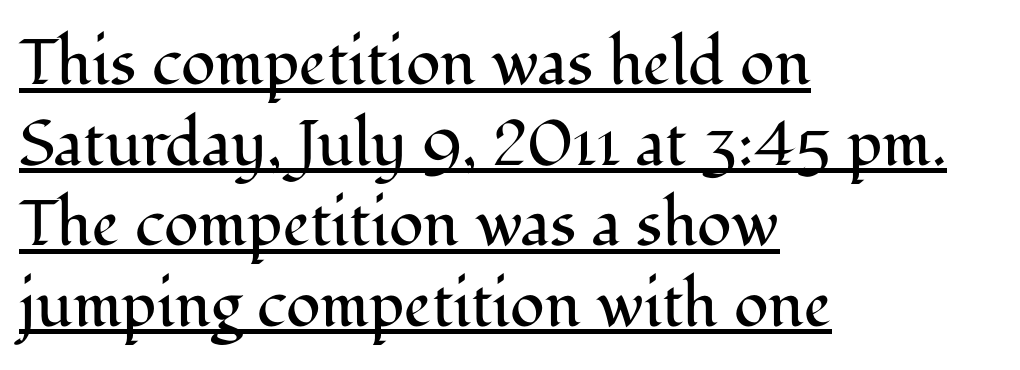
Q: Is the text bold? A: No.
Q: Is the text italic (slanted)? A: No, it is upright.
Q: Is the typeface a serif or a sans-serif typeface? A: Serif.
Q: Is the text underlined? A: Yes.
Q: How is the paragraph aligned? A: Left-aligned.
Q: Is the spacing between letters normal or unusually wide? A: Normal.
Q: Is the spacing between lines tight, normal or loose? A: Normal.
Q: Width (condensed, normal, or wide)? A: Normal.
Q: Stroke contrast? A: Medium.
Q: x-height? A: Medium.
Q: Monospaced? A: No.
